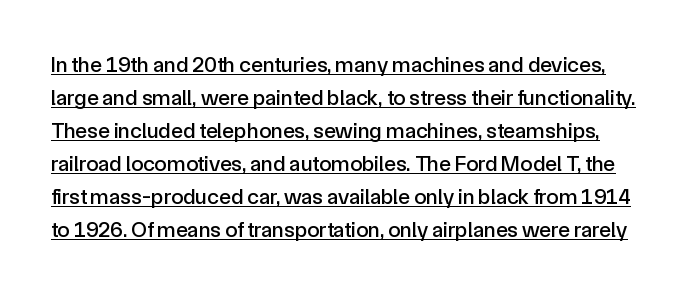
{"italic": "no", "underline": "yes", "line_spacing": "normal", "line_spacing_ratio": 1.5, "letter_spacing": "normal", "letter_spacing_em": 0.0, "glyph_px": 22}
